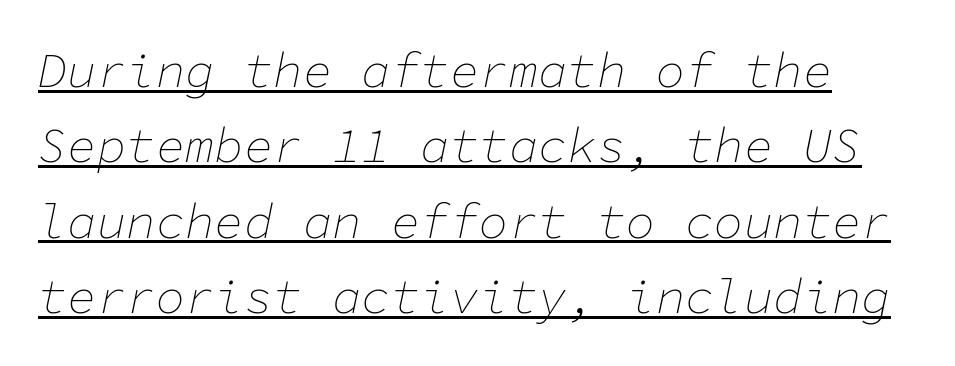
Q: Is the text bold? A: No.
Q: Is the text italic (slanted)? A: Yes, it leans right by about 11 degrees.
Q: Is the text underlined? A: Yes.
Q: Is the spacing between letters normal or unusually wide? A: Normal.
Q: Is the spacing between lines tight, normal or loose? A: Normal.
Q: Width (condensed, normal, or wide)? A: Normal.
Q: Stroke contrast? A: Low.
Q: x-height? A: Medium.
Q: Monospaced? A: Yes.
